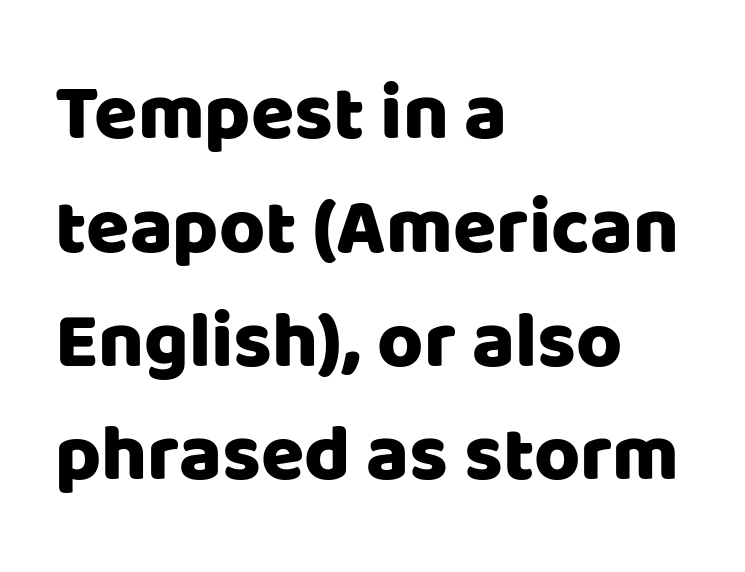
Q: Is the text italic (slanted)? A: No, it is upright.
Q: Is the typeface a serif or a sans-serif typeface? A: Sans-serif.
Q: Is the text underlined? A: No.
Q: How is the paragraph aligned? A: Left-aligned.
Q: Is the spacing between letters normal or unusually wide? A: Normal.
Q: Is the spacing between lines tight, normal or loose? A: Normal.
Q: Width (condensed, normal, or wide)? A: Normal.
Q: Stroke contrast? A: Low.
Q: x-height? A: Large.
Q: Monospaced? A: No.
